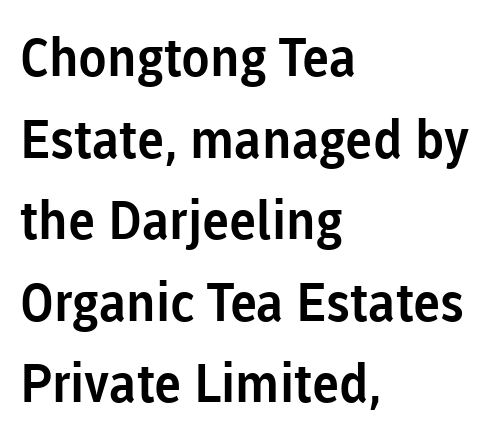
{"serif": "no", "italic": "no", "width": "normal", "stroke_contrast": "low", "x_height": "medium", "monospaced": "no", "underline": "no", "align": "left", "line_spacing": "normal", "line_spacing_ratio": 1.54, "letter_spacing": "normal", "letter_spacing_em": 0.0, "glyph_px": 53}
